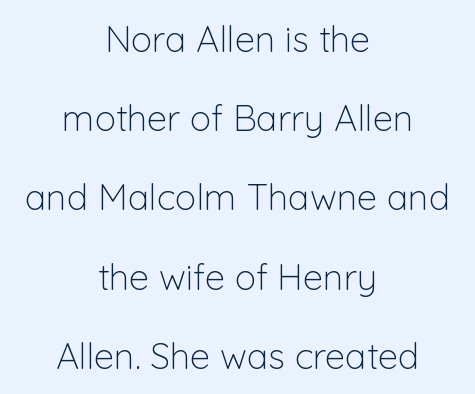
{"serif": "no", "italic": "no", "bold": "no", "weight": "light", "width": "normal", "stroke_contrast": "low", "x_height": "medium", "monospaced": "no", "underline": "no", "align": "center", "line_spacing": "loose", "line_spacing_ratio": 2.2, "letter_spacing": "normal", "letter_spacing_em": 0.0, "glyph_px": 36}
